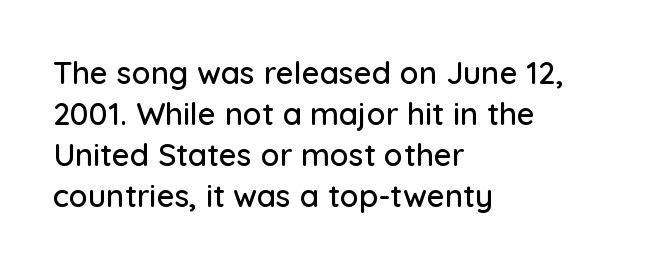
{"serif": "no", "italic": "no", "width": "normal", "stroke_contrast": "low", "x_height": "medium", "monospaced": "no", "underline": "no", "align": "left", "line_spacing": "normal", "line_spacing_ratio": 1.32, "letter_spacing": "normal", "letter_spacing_em": 0.0, "glyph_px": 31}
